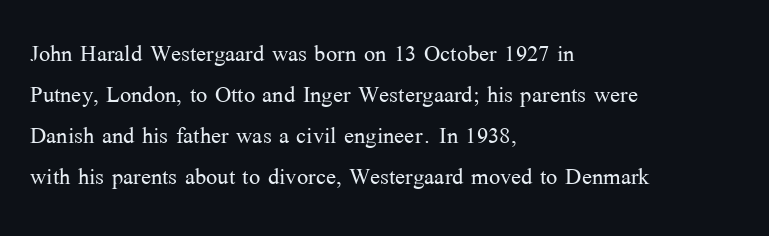
Q: Is the text bold? A: No.
Q: Is the text italic (slanted)? A: No, it is upright.
Q: Is the typeface a serif or a sans-serif typeface? A: Serif.
Q: Is the text underlined? A: No.
Q: How is the paragraph aligned? A: Left-aligned.
Q: Is the spacing between letters normal or unusually wide? A: Normal.
Q: Is the spacing between lines tight, normal or loose? A: Normal.
Q: Width (condensed, normal, or wide)? A: Normal.
Q: Stroke contrast? A: Medium.
Q: x-height? A: Medium.
Q: Monospaced? A: No.
